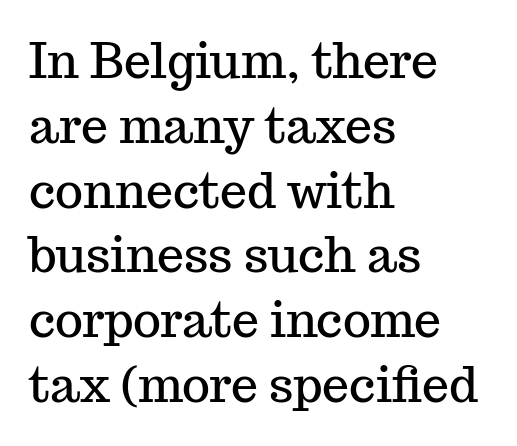
{"serif": "yes", "italic": "no", "width": "normal", "stroke_contrast": "medium", "x_height": "medium", "monospaced": "no", "underline": "no", "align": "left", "line_spacing": "normal", "line_spacing_ratio": 1.35, "letter_spacing": "normal", "letter_spacing_em": 0.0, "glyph_px": 48}
